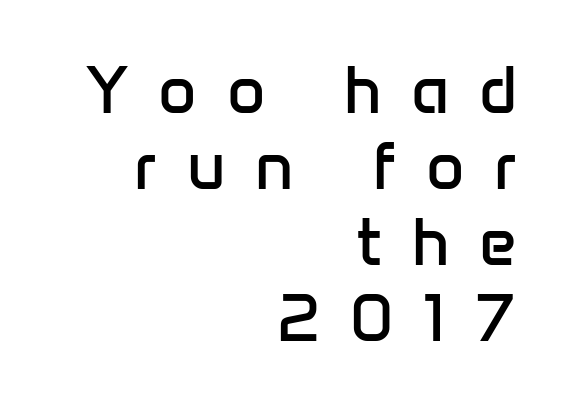
{"serif": "no", "italic": "no", "bold": "no", "weight": "regular", "width": "normal", "stroke_contrast": "low", "x_height": "medium", "monospaced": "no", "underline": "no", "align": "right", "line_spacing": "tight", "line_spacing_ratio": 1.15, "letter_spacing": "wide", "letter_spacing_em": 0.45, "glyph_px": 66}
